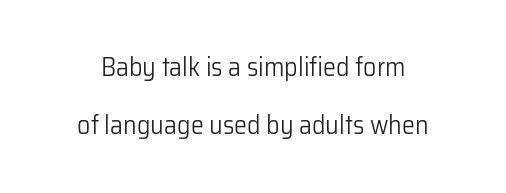
Regarding leading, the lines here are spaced well apart. Short and long lines alike share a common midpoint. The weight tops out at a normal text grade. Plain, unruled lines of type.
